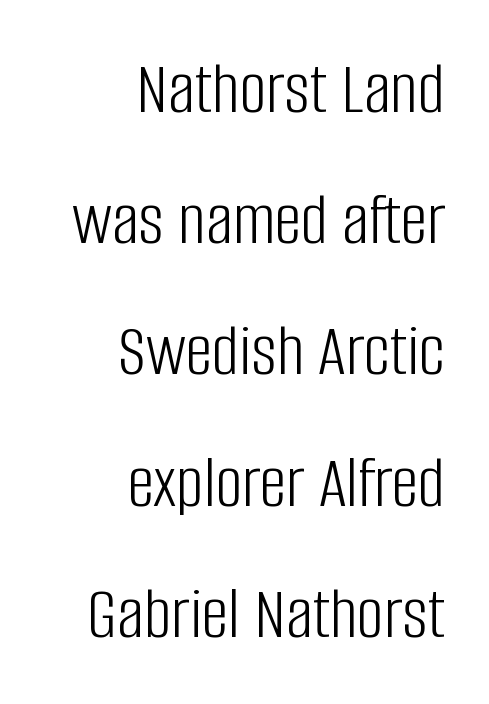
{"serif": "no", "italic": "no", "bold": "no", "weight": "light", "width": "condensed", "stroke_contrast": "low", "x_height": "large", "monospaced": "no", "underline": "no", "align": "right", "line_spacing_ratio": 1.75, "letter_spacing": "normal", "letter_spacing_em": 0.0, "glyph_px": 75}
